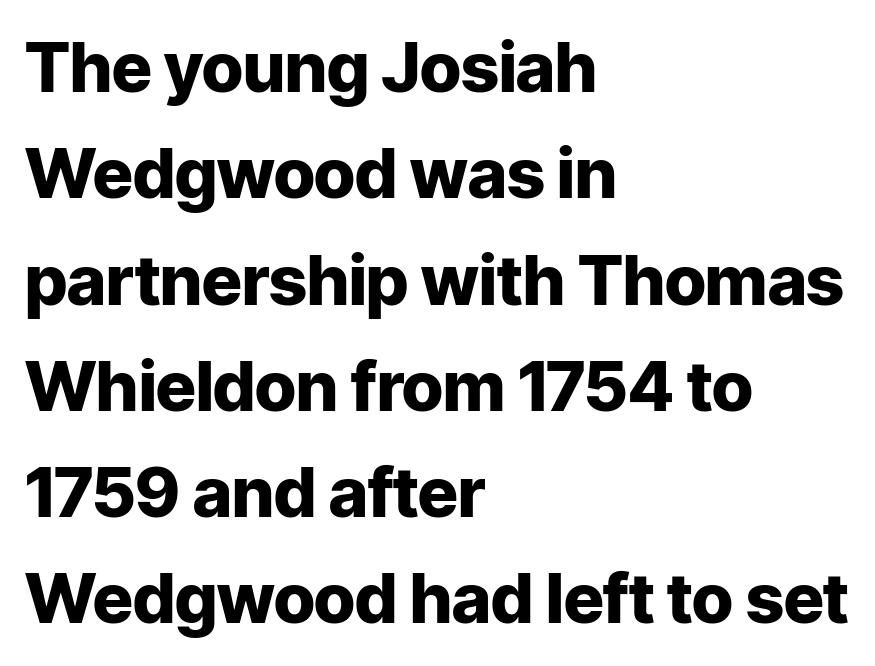
I'd call this a sans setting — the letters go barefoot. The foot of each line stays bare and open. Is this a fixed-width face? No — the glyphs have proportional, varying widths. You can tell it's not italic because the verticals are truly vertical. One-word summary of the alignment: left.
